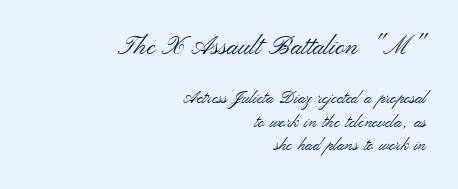
Q: Is the text bold? A: No.
Q: Is the text italic (slanted)? A: Yes.
Q: Is the text underlined? A: No.
Q: How is the paragraph aligned? A: Right-aligned.
Q: Is the spacing between letters normal or unusually wide? A: Normal.
Q: Is the spacing between lines tight, normal or loose? A: Normal.
Q: Which block of text is set in a larger size, the first (top) or the second (bottom)? A: The first (top) one.
